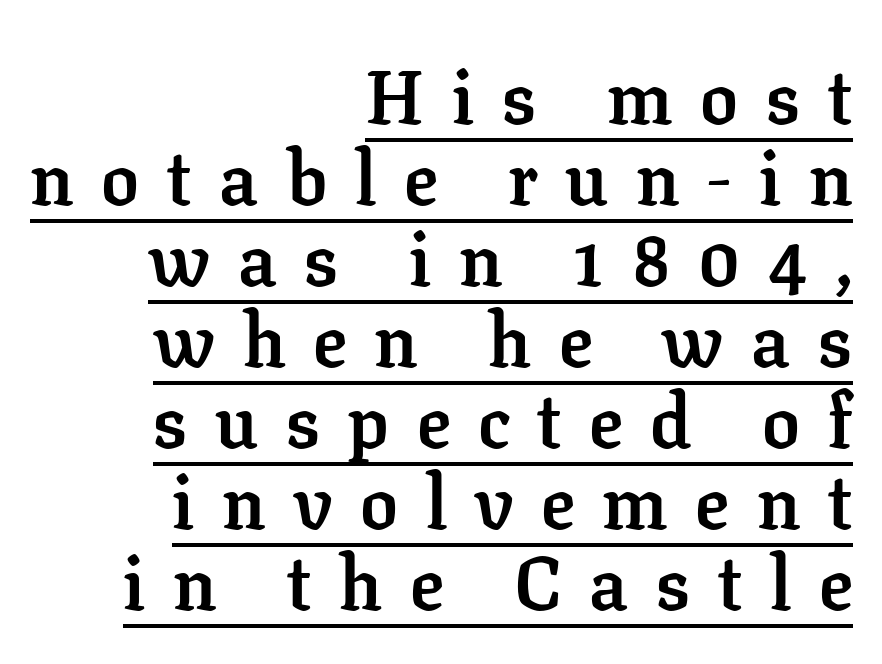
Q: Is the text bold? A: Yes.
Q: Is the text italic (slanted)? A: No, it is upright.
Q: Is the typeface a serif or a sans-serif typeface? A: Serif.
Q: Is the text underlined? A: Yes.
Q: How is the paragraph aligned? A: Right-aligned.
Q: Is the spacing between letters normal or unusually wide? A: Unusually wide.
Q: Is the spacing between lines tight, normal or loose? A: Tight.
Q: Width (condensed, normal, or wide)? A: Normal.
Q: Stroke contrast? A: Low.
Q: x-height? A: Medium.
Q: Monospaced? A: No.
